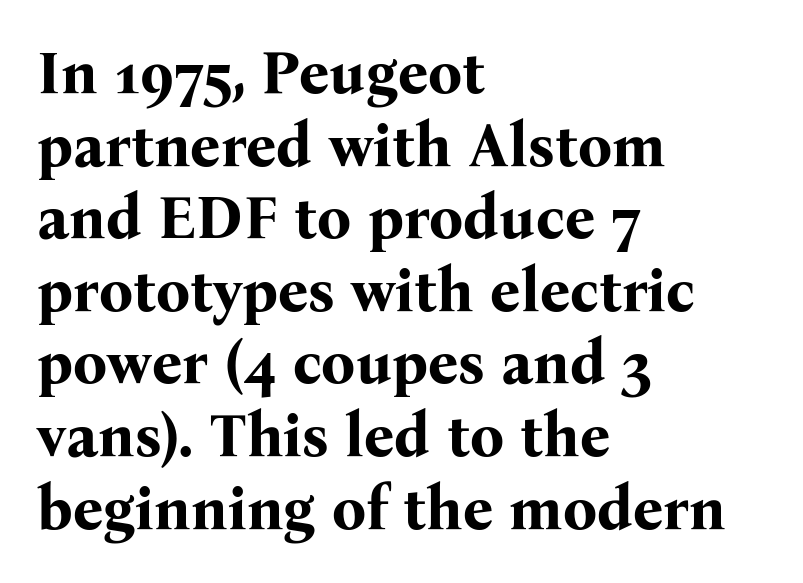
Q: Is the text bold? A: Yes.
Q: Is the text italic (slanted)? A: No, it is upright.
Q: Is the typeface a serif or a sans-serif typeface? A: Serif.
Q: Is the text underlined? A: No.
Q: How is the paragraph aligned? A: Left-aligned.
Q: Is the spacing between letters normal or unusually wide? A: Normal.
Q: Width (condensed, normal, or wide)? A: Normal.
Q: Stroke contrast? A: Medium.
Q: x-height? A: Medium.
Q: Monospaced? A: No.
